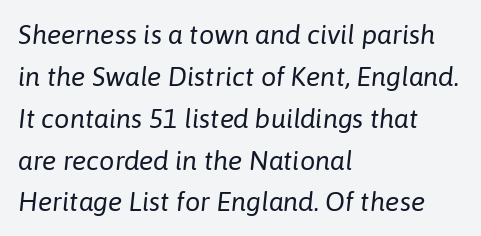
{"italic": "yes", "lean": "right", "slant_degrees": 6, "bold": "no", "underline": "no", "align": "left", "line_spacing": "normal", "line_spacing_ratio": 1.55, "letter_spacing": "normal", "letter_spacing_em": 0.0, "glyph_px": 27}
